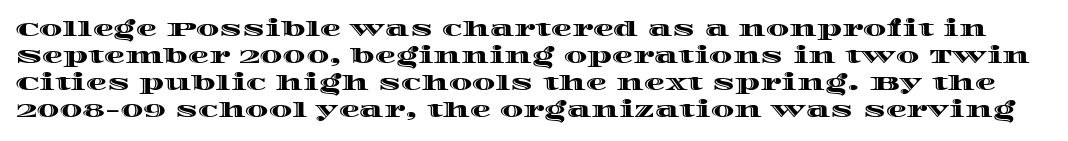
Anything drawn beneath the words? Only blank space. Do the letters lean? They stand straight. There is no visible air inserted between adjacent glyphs. The vertical gap from one line to the next is medium.
